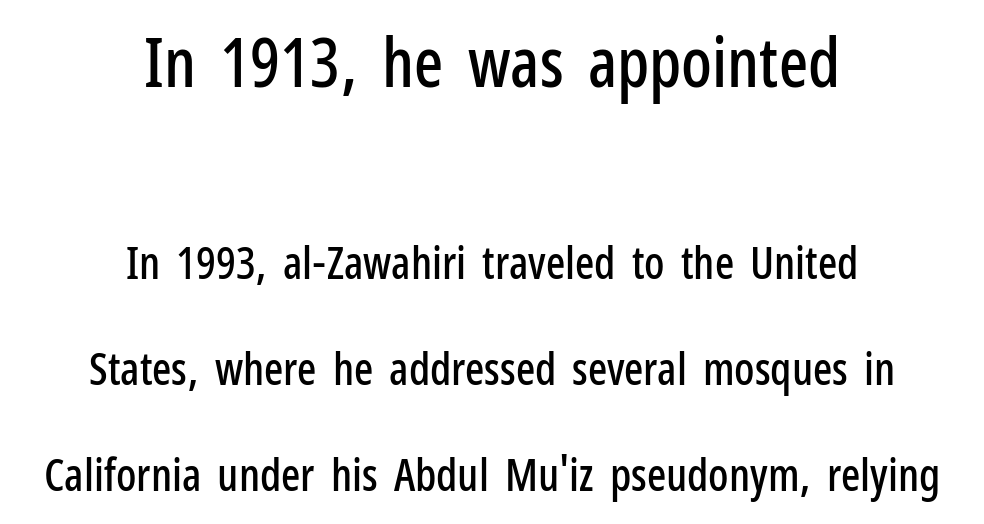
Q: Is the text italic (slanted)? A: No, it is upright.
Q: Is the typeface a serif or a sans-serif typeface? A: Sans-serif.
Q: Is the text underlined? A: No.
Q: How is the paragraph aligned? A: Centered.
Q: Is the spacing between letters normal or unusually wide? A: Normal.
Q: Is the spacing between lines tight, normal or loose? A: Loose.
Q: Which block of text is set in a larger size, the first (top) or the second (bottom)? A: The first (top) one.
Q: Width (condensed, normal, or wide)? A: Condensed.
Q: Stroke contrast? A: Low.
Q: x-height? A: Medium.
Q: Monospaced? A: No.
